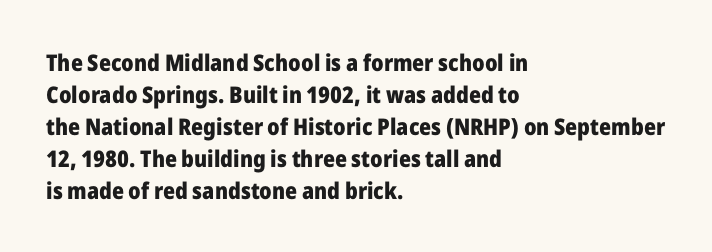
{"italic": "no", "bold": "yes", "underline": "no", "align": "left", "line_spacing": "normal", "line_spacing_ratio": 1.39, "letter_spacing": "normal", "letter_spacing_em": 0.0, "glyph_px": 23}
